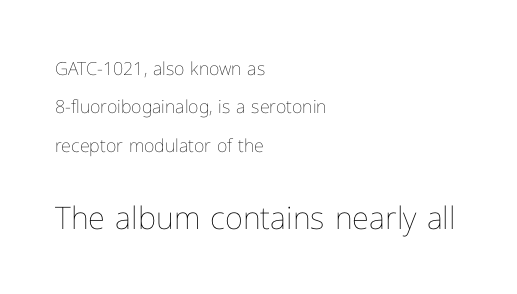
Q: Is the text bold? A: No.
Q: Is the text italic (slanted)? A: No, it is upright.
Q: Is the text underlined? A: No.
Q: How is the paragraph aligned? A: Left-aligned.
Q: Is the spacing between letters normal or unusually wide? A: Normal.
Q: Is the spacing between lines tight, normal or loose? A: Loose.
Q: Which block of text is set in a larger size, the first (top) or the second (bottom)? A: The second (bottom) one.
Q: Width (condensed, normal, or wide)? A: Normal.
Q: Stroke contrast? A: Low.
Q: x-height? A: Medium.
Q: Monospaced? A: No.
